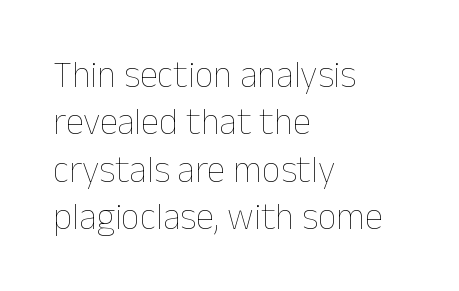
The image shows 37 px thin type, upright; set left-aligned, normal line spacing (1.28x), normal letter spacing, not underlined; low stroke contrast and a medium x-height.
